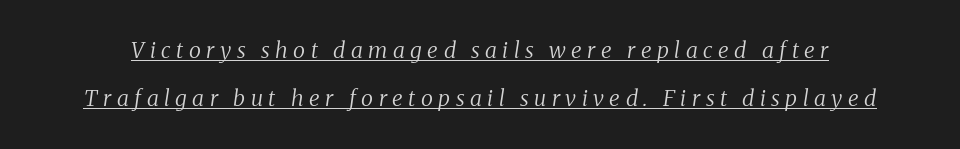
{"italic": "yes", "lean": "right", "slant_degrees": 8, "bold": "no", "underline": "yes", "line_spacing": "loose", "line_spacing_ratio": 2.19, "letter_spacing": "wide", "letter_spacing_em": 0.25, "glyph_px": 22}
